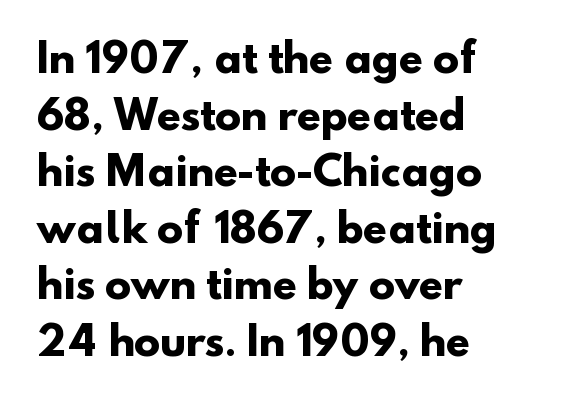
{"serif": "no", "bold": "yes", "weight": "heavy", "width": "normal", "stroke_contrast": "low", "x_height": "small", "monospaced": "no", "underline": "no", "align": "left", "line_spacing": "normal", "line_spacing_ratio": 1.45, "letter_spacing": "normal", "letter_spacing_em": 0.0, "glyph_px": 39}
